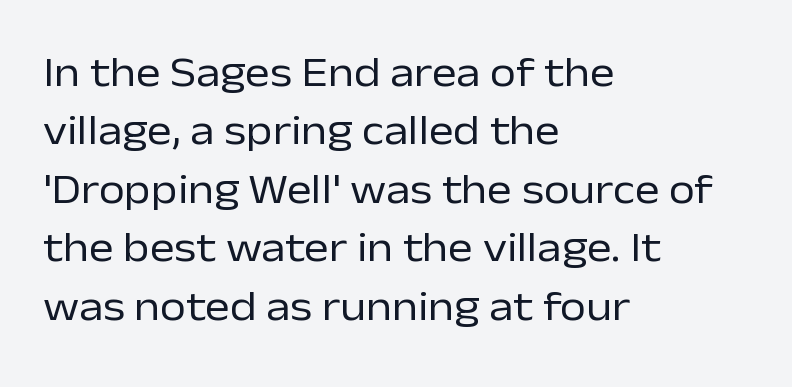
{"serif": "no", "italic": "no", "bold": "no", "weight": "regular", "width": "normal", "stroke_contrast": "low", "x_height": "medium", "monospaced": "no", "underline": "no", "align": "left", "line_spacing": "normal", "line_spacing_ratio": 1.39, "letter_spacing": "normal", "letter_spacing_em": 0.0, "glyph_px": 42}
